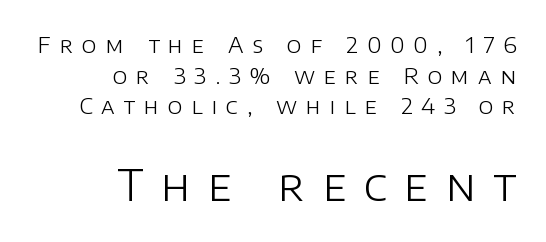
{"serif": "no", "italic": "no", "bold": "no", "weight": "light", "width": "normal", "stroke_contrast": "low", "x_height": "large", "monospaced": "no", "underline": "no", "align": "right", "line_spacing": "normal", "line_spacing_ratio": 1.39, "letter_spacing": "wide", "letter_spacing_em": 0.41, "larger_block": "second", "size_ratio": 1.95, "glyph_px": 43}
